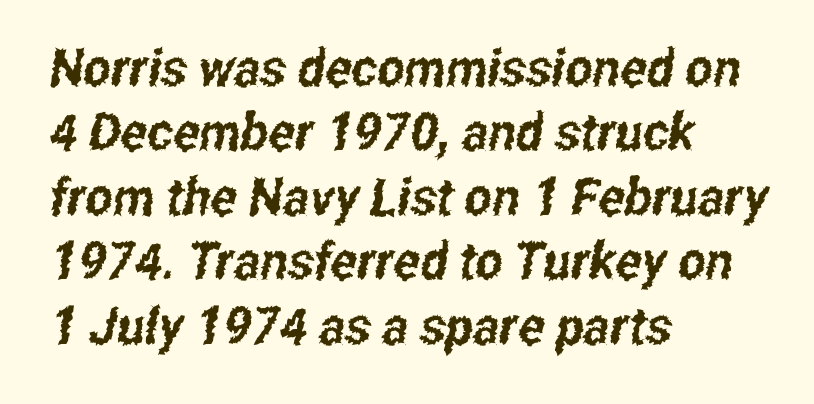
{"serif": "no", "width": "condensed", "stroke_contrast": "low", "x_height": "medium", "monospaced": "no", "underline": "no", "align": "left", "line_spacing_ratio": 1.24, "letter_spacing": "normal", "letter_spacing_em": 0.0, "glyph_px": 52}
